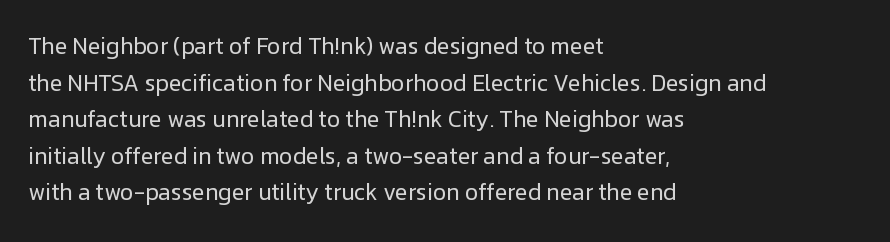
The image shows 23 px text type, upright; set left-aligned, normal line spacing (1.59x), normal letter spacing, not underlined.
